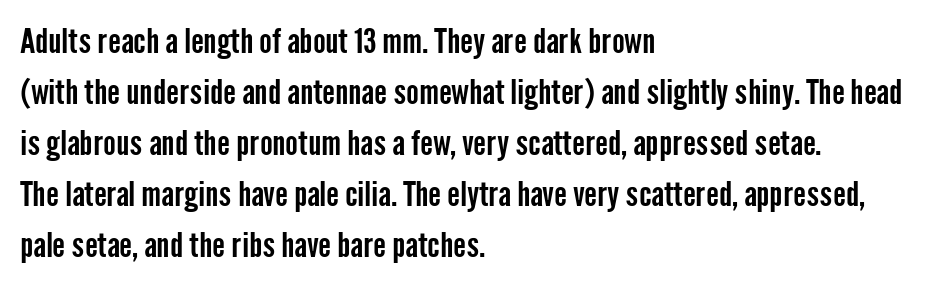
Q: Is the text italic (slanted)? A: No, it is upright.
Q: Is the typeface a serif or a sans-serif typeface? A: Sans-serif.
Q: Is the text underlined? A: No.
Q: How is the paragraph aligned? A: Left-aligned.
Q: Is the spacing between letters normal or unusually wide? A: Normal.
Q: Is the spacing between lines tight, normal or loose? A: Normal.
Q: Width (condensed, normal, or wide)? A: Condensed.
Q: Stroke contrast? A: Low.
Q: x-height? A: Medium.
Q: Monospaced? A: No.
